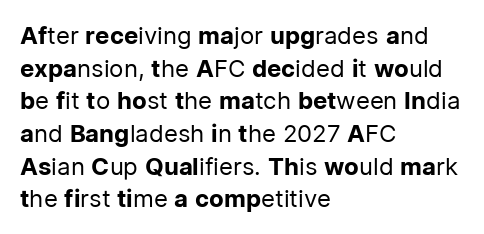
Plain, unruled lines of type. Ordinary non-slanted type is in use. Does extra space separate the letters? No, they use regular spacing. This is not heavy type; no bold has been used. These lines sit exactly where default settings would place them. Reading down the block, your eye returns to a fixed left position each line.
